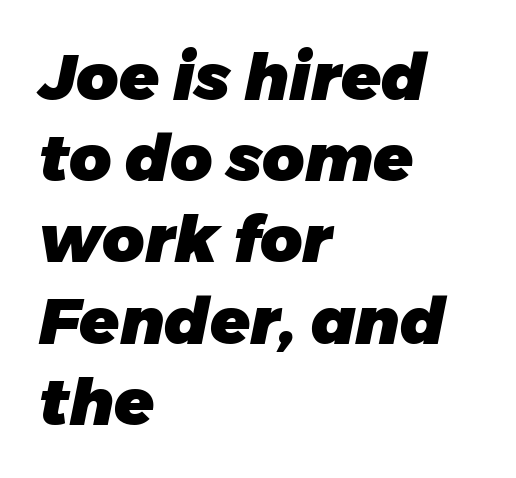
Words appear dense and cohesive because spacing is normal. Letters rest on an invisible, unmarked baseline. Horizontal alignment here is leftward, the default for most running prose. Rows of type keep a routine distance in the vertical direction. Character widths vary here, with narrow letters taking less room than wide ones. A typesetter would label this face a sans.
